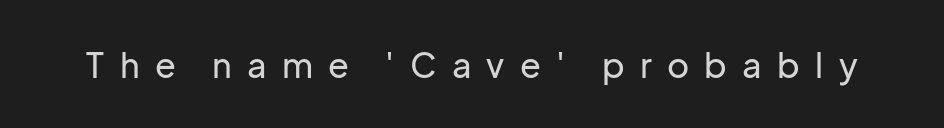
Q: Is the text italic (slanted)? A: No, it is upright.
Q: Is the typeface a serif or a sans-serif typeface? A: Sans-serif.
Q: Is the text underlined? A: No.
Q: Is the spacing between letters normal or unusually wide? A: Unusually wide.
Q: Width (condensed, normal, or wide)? A: Normal.
Q: Stroke contrast? A: Low.
Q: x-height? A: Medium.
Q: Monospaced? A: No.
